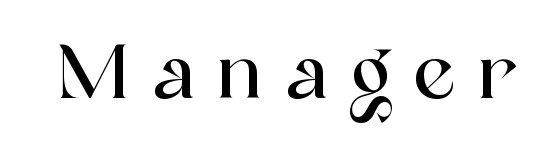
The image shows 76 px serif type, upright; set unusually wide letter spacing (+0.3 em), not underlined; a medium x-height.
